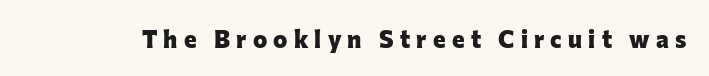
Notice how thick the strokes are: this is what a full bold looks like. The typography opts for an upright posture over an oblique one. Someone cranked the tracking dial way up on this one. The gap between lines stays unmarked.
